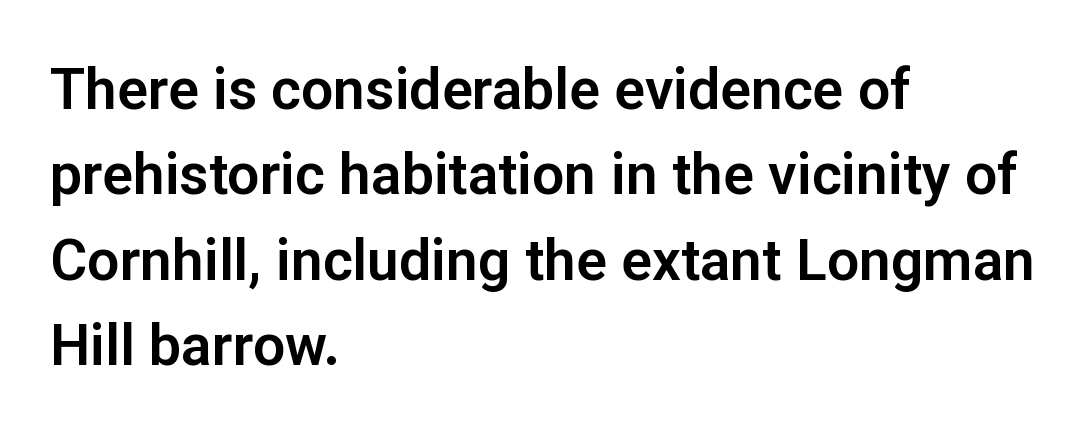
Q: Is the text italic (slanted)? A: No, it is upright.
Q: Is the typeface a serif or a sans-serif typeface? A: Sans-serif.
Q: Is the text underlined? A: No.
Q: How is the paragraph aligned? A: Left-aligned.
Q: Is the spacing between letters normal or unusually wide? A: Normal.
Q: Is the spacing between lines tight, normal or loose? A: Normal.
Q: Width (condensed, normal, or wide)? A: Normal.
Q: Stroke contrast? A: Low.
Q: x-height? A: Medium.
Q: Monospaced? A: No.
